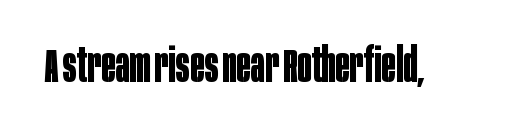
Q: Is the text bold? A: Yes.
Q: Is the text italic (slanted)? A: No, it is upright.
Q: Is the typeface a serif or a sans-serif typeface? A: Sans-serif.
Q: Is the text underlined? A: No.
Q: Is the spacing between letters normal or unusually wide? A: Normal.
Q: Width (condensed, normal, or wide)? A: Condensed.
Q: Stroke contrast? A: Low.
Q: x-height? A: Large.
Q: Monospaced? A: No.
